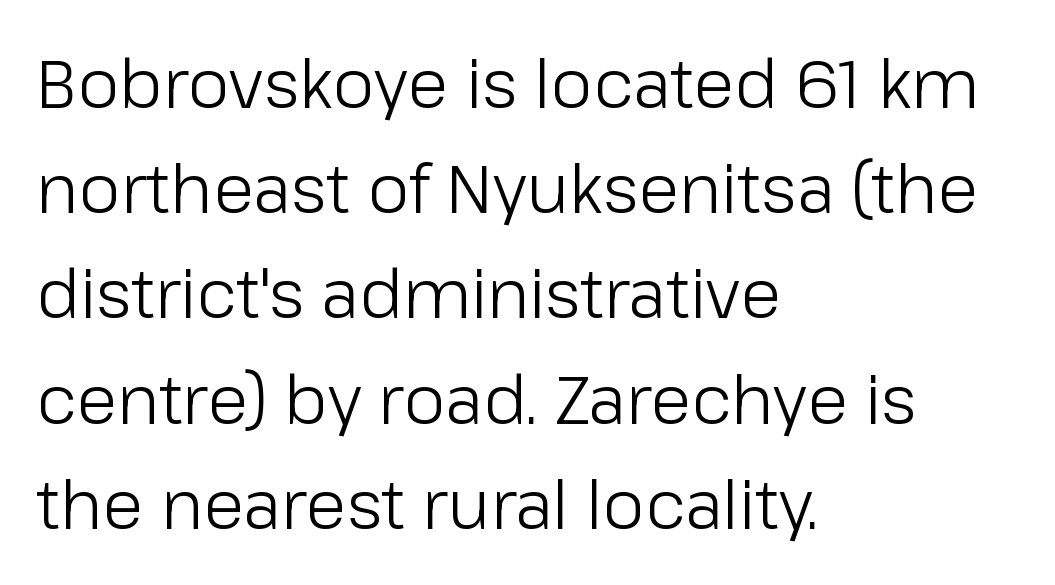
Q: Is the text bold? A: No.
Q: Is the text italic (slanted)? A: No, it is upright.
Q: Is the typeface a serif or a sans-serif typeface? A: Sans-serif.
Q: Is the text underlined? A: No.
Q: How is the paragraph aligned? A: Left-aligned.
Q: Is the spacing between letters normal or unusually wide? A: Normal.
Q: Is the spacing between lines tight, normal or loose? A: Normal.
Q: Width (condensed, normal, or wide)? A: Normal.
Q: Stroke contrast? A: Low.
Q: x-height? A: Medium.
Q: Monospaced? A: No.
